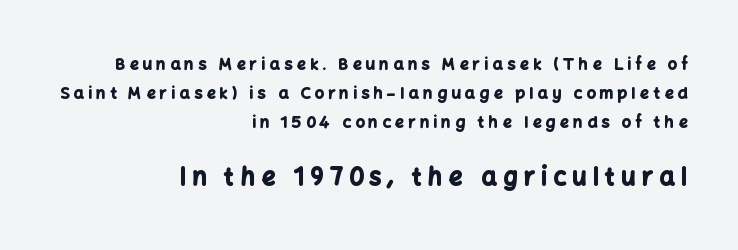
{"italic": "no", "bold": "yes", "underline": "no", "align": "right", "line_spacing_ratio": 1.82, "letter_spacing": "wide", "letter_spacing_em": 0.27, "larger_block": "second", "size_ratio": 1.5, "glyph_px": 24}
